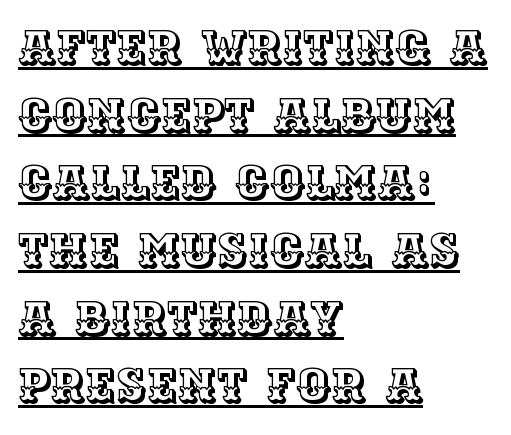
Whoever set this chose a conventional vertical rhythm. The rendering uses natural spacing where letterforms have individual widths. Spacing between characters is what you'd get straight out of the box. Reading down the block, your eye returns to a fixed left position each line.
